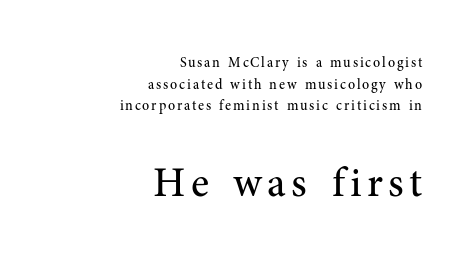
The image shows 42 px regular-weight serif type, upright; set right-aligned, normal line spacing (1.55x), not underlined; the second (bottom) block is 3.0x larger; medium stroke contrast and a medium x-height.
